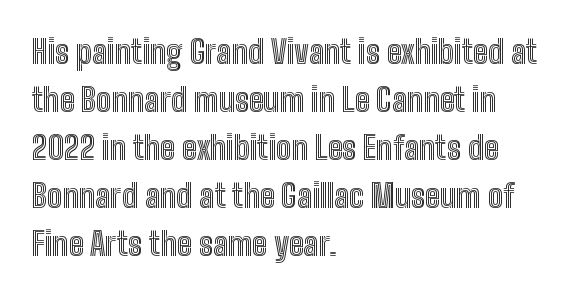
{"italic": "no", "width": "condensed", "x_height": "medium", "monospaced": "no", "underline": "no", "align": "left", "line_spacing": "normal", "line_spacing_ratio": 1.5, "letter_spacing": "normal", "letter_spacing_em": 0.0, "glyph_px": 32}
